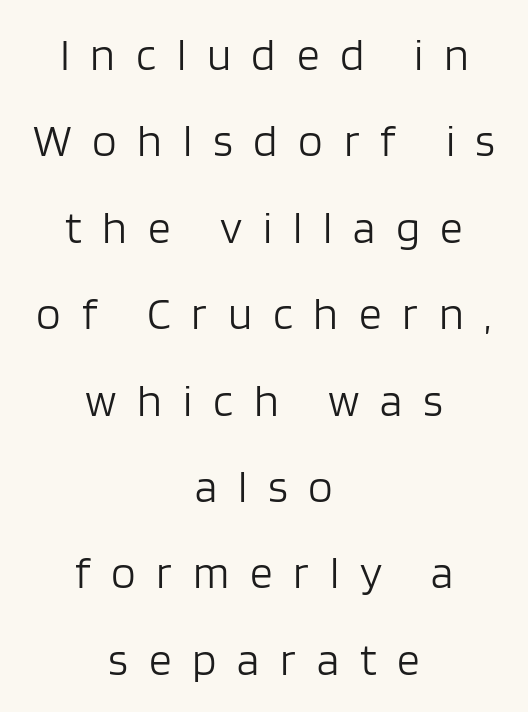
It's the straight-up-and-down kind of type. The space between consecutive lines is lavish. Short and long lines alike share a common midpoint. Stroke thickness stays within the range of a standard reading face or lighter.
